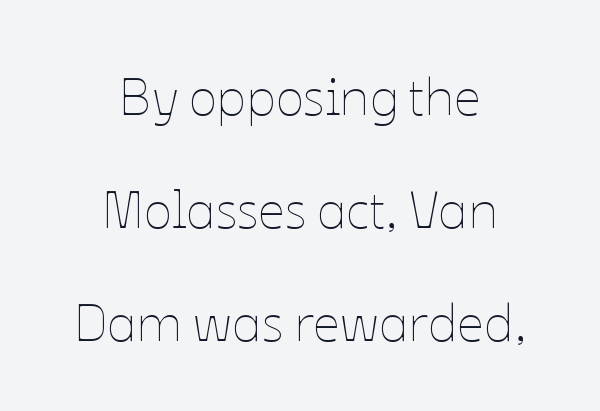
The image shows 53 px thin type, upright; set centered, loose line spacing (2.13x), normal letter spacing, not underlined; low stroke contrast and a medium x-height.
